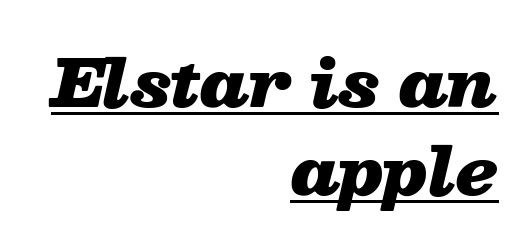
Q: Is the text bold? A: Yes.
Q: Is the text italic (slanted)? A: Yes, it leans right by about 13 degrees.
Q: Is the text underlined? A: Yes.
Q: How is the paragraph aligned? A: Right-aligned.
Q: Is the spacing between letters normal or unusually wide? A: Normal.
Q: Is the spacing between lines tight, normal or loose? A: Normal.
Q: Width (condensed, normal, or wide)? A: Wide.
Q: Stroke contrast? A: Low.
Q: x-height? A: Medium.
Q: Monospaced? A: No.
